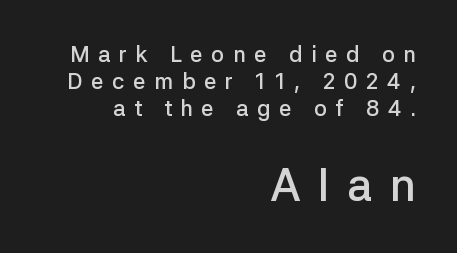
{"serif": "no", "italic": "no", "bold": "semi", "weight": "semibold", "width": "normal", "stroke_contrast": "low", "x_height": "medium", "monospaced": "no", "underline": "no", "align": "right", "line_spacing_ratio": 1.22, "letter_spacing": "wide", "letter_spacing_em": 0.39, "larger_block": "second", "size_ratio": 2.05, "glyph_px": 45}
